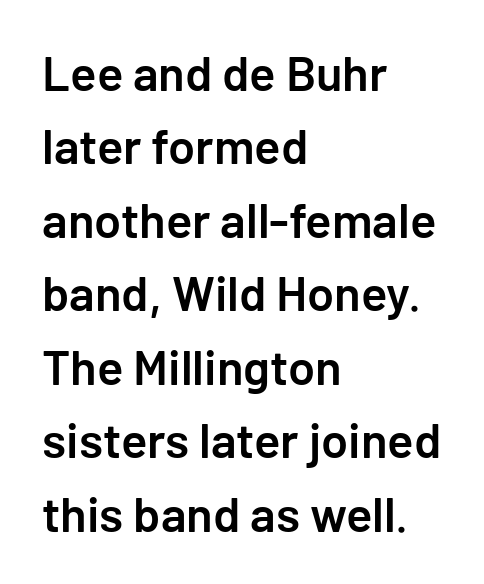
The designer left line spacing at the default. Rendered with straight, roman letterforms. Strokes here are thickened, but only to semibold level. Serifs: no, the terminals of the letterforms are clean.
